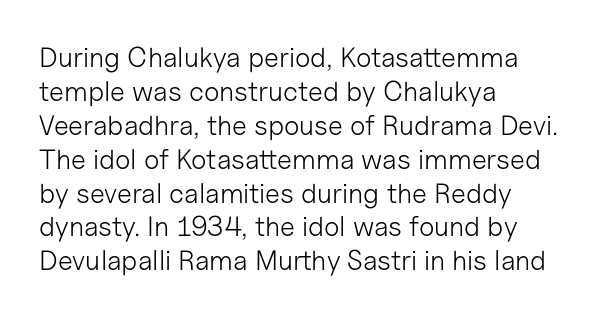
The image shows 28 px light sans-serif type, upright; set left-aligned, line spacing 1.21x, normal letter spacing, not underlined; low stroke contrast and a medium x-height.
